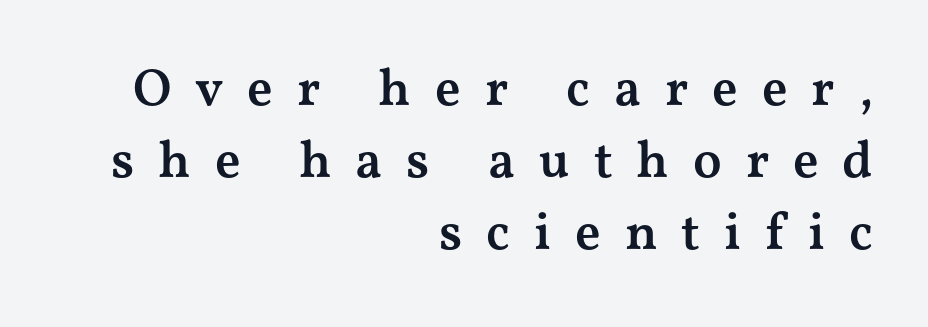
{"serif": "yes", "italic": "no", "bold": "semi", "weight": "semibold", "width": "wide", "stroke_contrast": "medium", "x_height": "medium", "monospaced": "no", "underline": "no", "align": "right", "line_spacing": "normal", "line_spacing_ratio": 1.38, "letter_spacing": "wide", "letter_spacing_em": 0.46, "glyph_px": 52}
